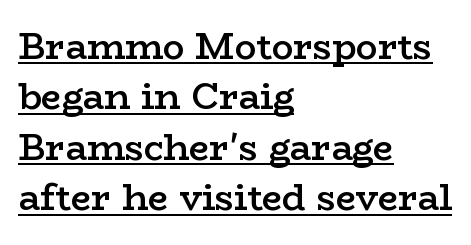
The image shows 36 px semibold, wide serif type, upright; set left-aligned, normal line spacing (1.4x), normal letter spacing, underlined; low stroke contrast and a medium x-height.
